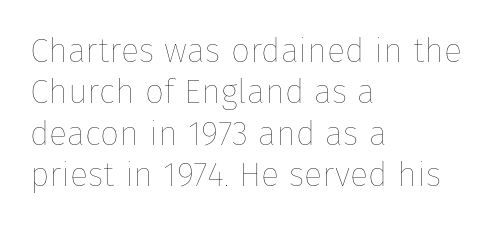
Q: Is the text bold? A: No.
Q: Is the text italic (slanted)? A: No, it is upright.
Q: Is the text underlined? A: No.
Q: How is the paragraph aligned? A: Left-aligned.
Q: Is the spacing between letters normal or unusually wide? A: Normal.
Q: Width (condensed, normal, or wide)? A: Normal.
Q: Stroke contrast? A: Low.
Q: x-height? A: Medium.
Q: Monospaced? A: No.
